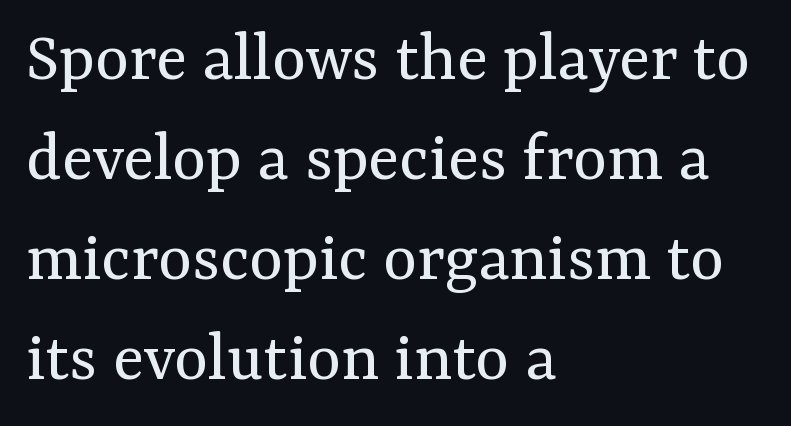
Q: Is the text bold? A: No.
Q: Is the text italic (slanted)? A: No, it is upright.
Q: Is the typeface a serif or a sans-serif typeface? A: Serif.
Q: Is the text underlined? A: No.
Q: How is the paragraph aligned? A: Left-aligned.
Q: Is the spacing between letters normal or unusually wide? A: Normal.
Q: Is the spacing between lines tight, normal or loose? A: Normal.
Q: Width (condensed, normal, or wide)? A: Normal.
Q: Stroke contrast? A: Medium.
Q: x-height? A: Medium.
Q: Monospaced? A: No.
